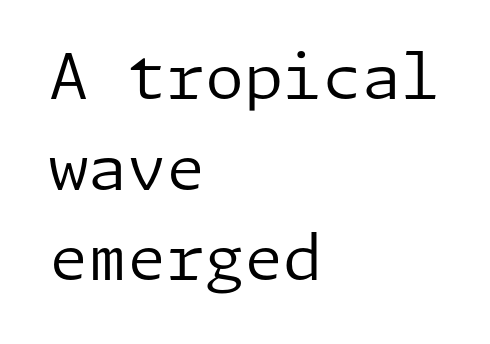
Type style note: lacks serifs. The face used here is rendered with its standard letterfit. The space beneath each line is pristine and unruled. The strokes carry an ordinary text weight at most. Compared with typical paragraphs, the rows here are spaced about the same. The rag falls on the right side of this text block.
